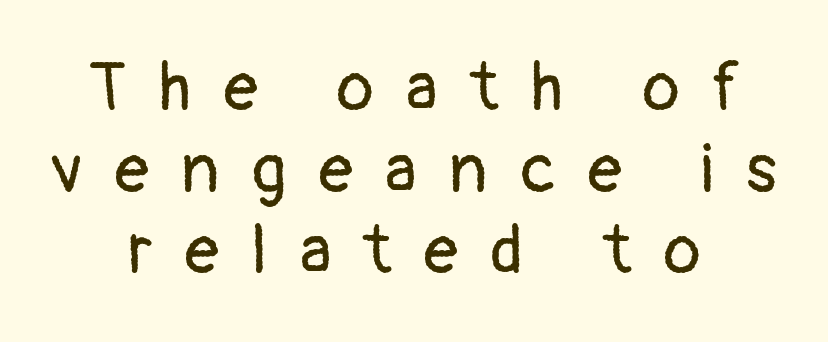
{"serif": "no", "italic": "no", "bold": "no", "weight": "regular", "width": "normal", "stroke_contrast": "low", "x_height": "medium", "monospaced": "no", "underline": "no", "align": "center", "line_spacing_ratio": 1.2, "letter_spacing": "wide", "letter_spacing_em": 0.48, "glyph_px": 68}
